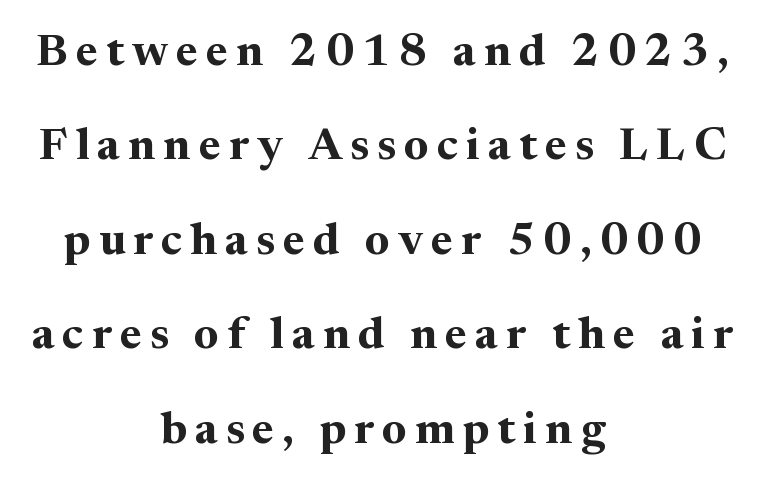
Q: Is the text bold? A: Yes.
Q: Is the text italic (slanted)? A: No, it is upright.
Q: Is the typeface a serif or a sans-serif typeface? A: Serif.
Q: Is the text underlined? A: No.
Q: How is the paragraph aligned? A: Centered.
Q: Is the spacing between lines tight, normal or loose? A: Loose.
Q: Width (condensed, normal, or wide)? A: Normal.
Q: Stroke contrast? A: Medium.
Q: x-height? A: Medium.
Q: Monospaced? A: No.
